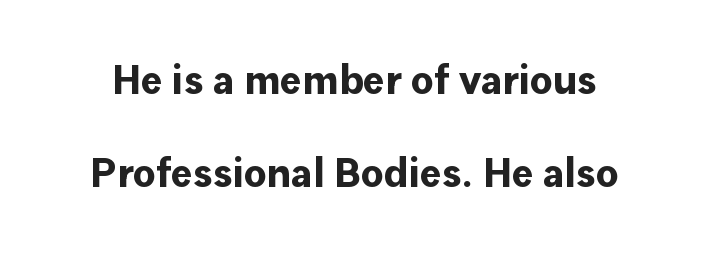
{"serif": "no", "italic": "no", "bold": "yes", "weight": "bold", "width": "normal", "stroke_contrast": "low", "x_height": "medium", "monospaced": "no", "underline": "no", "line_spacing": "loose", "line_spacing_ratio": 2.28, "letter_spacing": "normal", "letter_spacing_em": 0.0, "glyph_px": 41}
